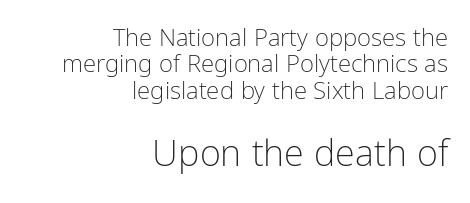
The image shows 36 px light, condensed sans-serif type, upright; set right-aligned, tight line spacing (1.1x), normal letter spacing, not underlined; the second (bottom) block is 1.5x larger; low stroke contrast and a medium x-height.
